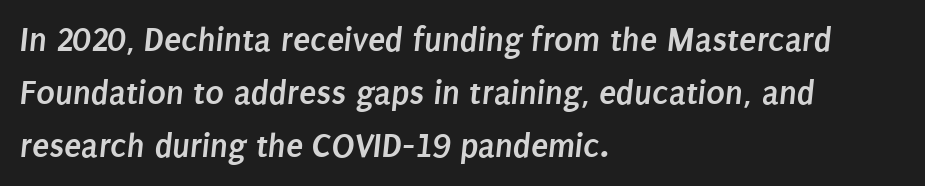
Left-aligned paragraph, ragged on the right. Spacing verdict: proportional, widths tailored to each character. Notice how descenders clear the ascenders below comfortably — that's standard leading. The face used here is rendered with its standard letterfit. The area under the type is left untouched.
